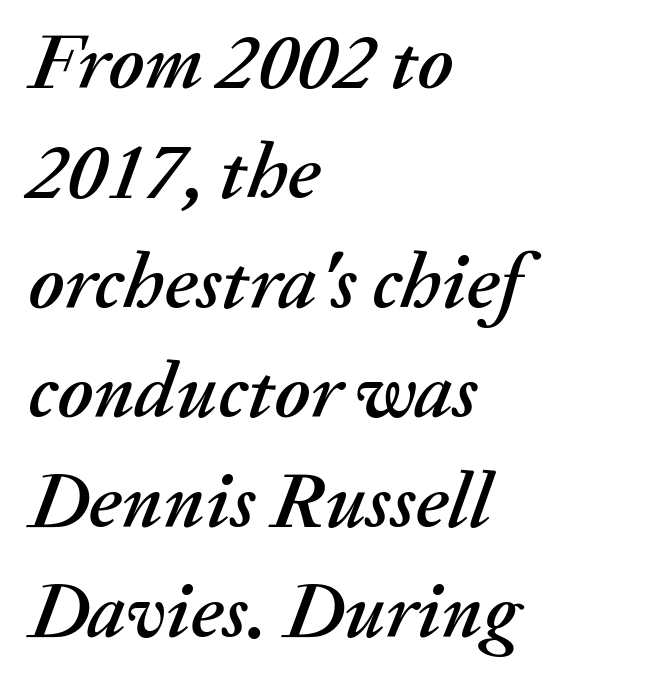
Do the characters align in a grid? No, the font is proportional. Descender tails drop into unmarked territory. Compared with typical paragraphs, the rows here are spaced about the same. Look at the tracking — it's just the regular setting, nothing added. In CSS terms this would be text-align: left. Italic? Definitely — the glyphs are oblique.
